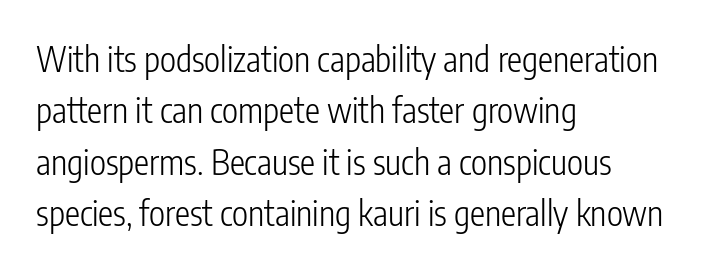
The paragraph has a hard left edge and a soft right edge. This is the regular roman posture of the typeface. Think of a printed novel: that variable character pitch is what you see here. In terms of leading, this rendering sits right in the middle.
